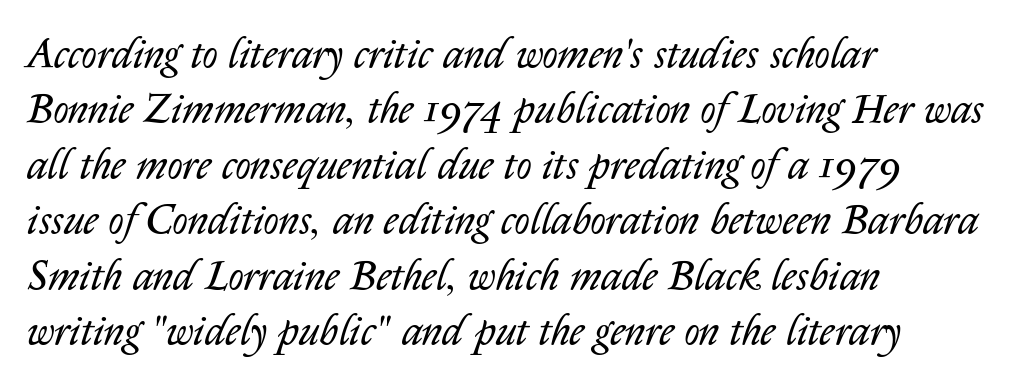
{"italic": "yes", "lean": "right", "slant_degrees": 14, "bold": "no", "weight": "regular", "width": "normal", "stroke_contrast": "low", "x_height": "medium", "monospaced": "no", "underline": "no", "align": "left", "line_spacing": "normal", "line_spacing_ratio": 1.32, "letter_spacing": "normal", "letter_spacing_em": 0.0, "glyph_px": 42}
